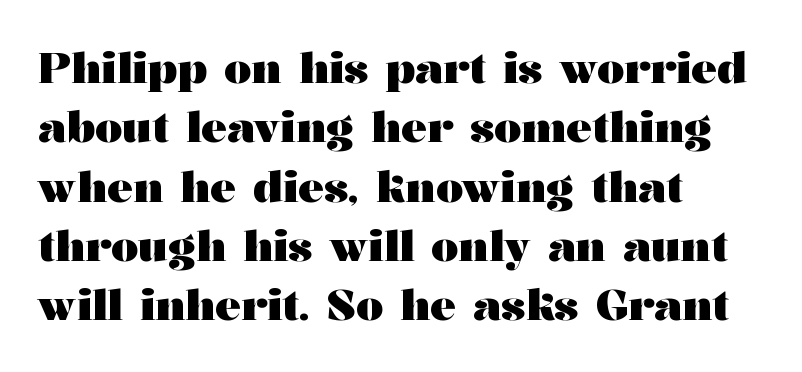
The image shows 43 px heavy, wide serif type, upright; set left-aligned, normal line spacing (1.38x), normal letter spacing, not underlined; medium stroke contrast and a medium x-height.
